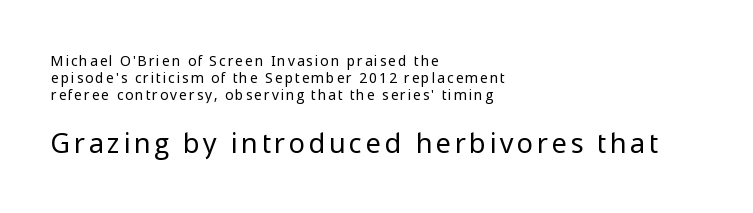
Left-aligned paragraph, ragged on the right. The letters in the lower block stand taller than those in the block above. Underlining? Definitely not there. The typesetting does not lean heavy: it is not bold.
